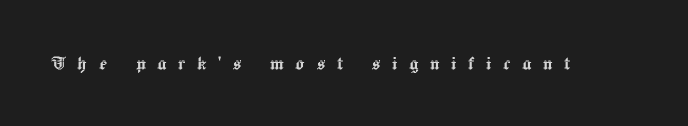
The image shows 23 px text type, upright; set unusually wide letter spacing (+0.5 em), not underlined.
